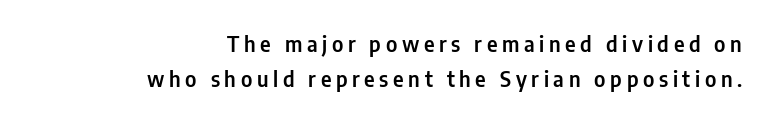
The image shows 21 px text type, upright; set right-aligned, normal line spacing (1.68x), unusually wide letter spacing (+0.22 em), not underlined.
